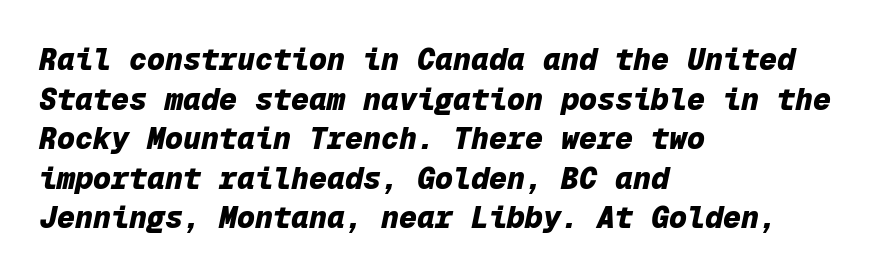
Q: Is the text bold? A: Yes.
Q: Is the text italic (slanted)? A: Yes, it leans right by about 12 degrees.
Q: Is the text underlined? A: No.
Q: How is the paragraph aligned? A: Left-aligned.
Q: Is the spacing between letters normal or unusually wide? A: Normal.
Q: Is the spacing between lines tight, normal or loose? A: Normal.
Q: Width (condensed, normal, or wide)? A: Normal.
Q: Stroke contrast? A: Low.
Q: x-height? A: Medium.
Q: Monospaced? A: Yes.
